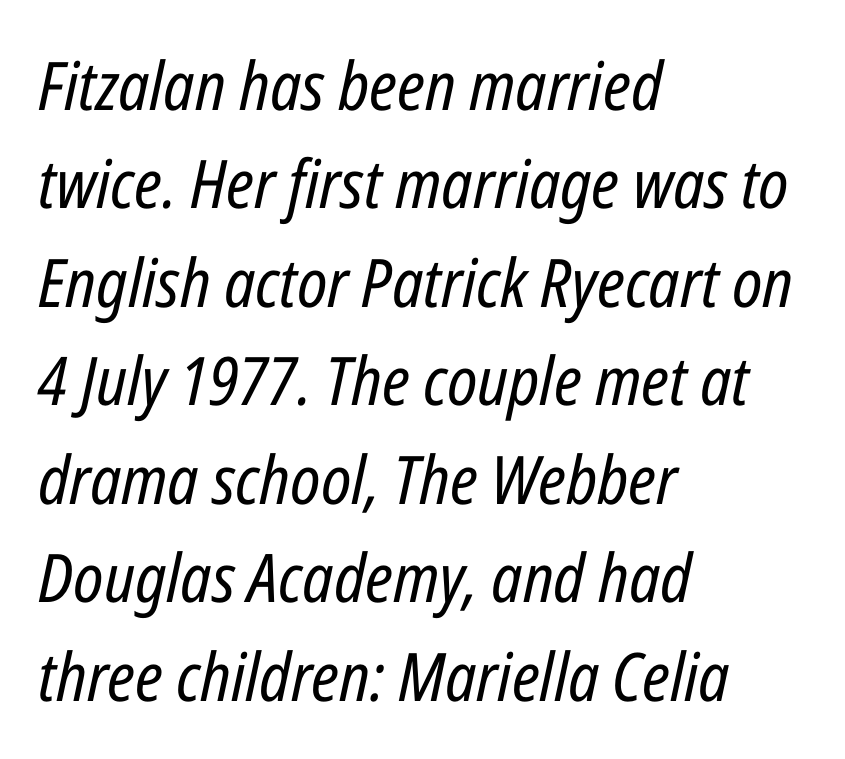
{"italic": "yes", "lean": "right", "slant_degrees": 12, "bold": "no", "weight": "regular", "width": "condensed", "stroke_contrast": "low", "x_height": "medium", "monospaced": "no", "underline": "no", "align": "left", "line_spacing": "normal", "line_spacing_ratio": 1.47, "letter_spacing": "normal", "letter_spacing_em": 0.0, "glyph_px": 67}
